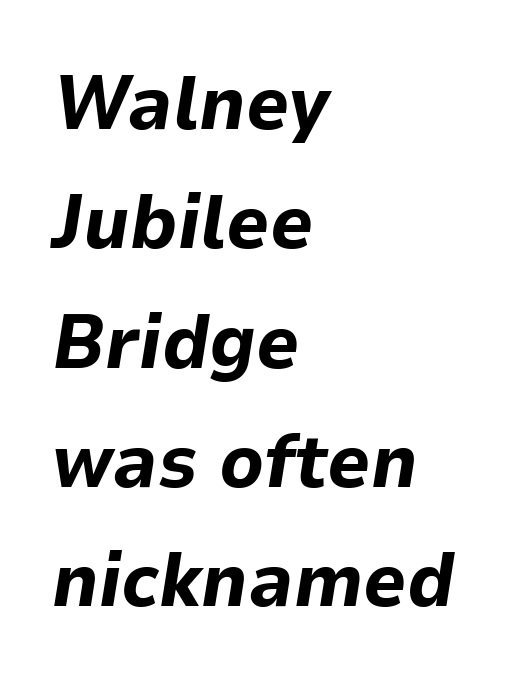
{"italic": "yes", "lean": "right", "slant_degrees": 9, "bold": "yes", "weight": "bold", "width": "normal", "stroke_contrast": "low", "x_height": "medium", "monospaced": "no", "underline": "no", "align": "left", "line_spacing": "normal", "line_spacing_ratio": 1.57, "letter_spacing": "normal", "letter_spacing_em": 0.0, "glyph_px": 76}
